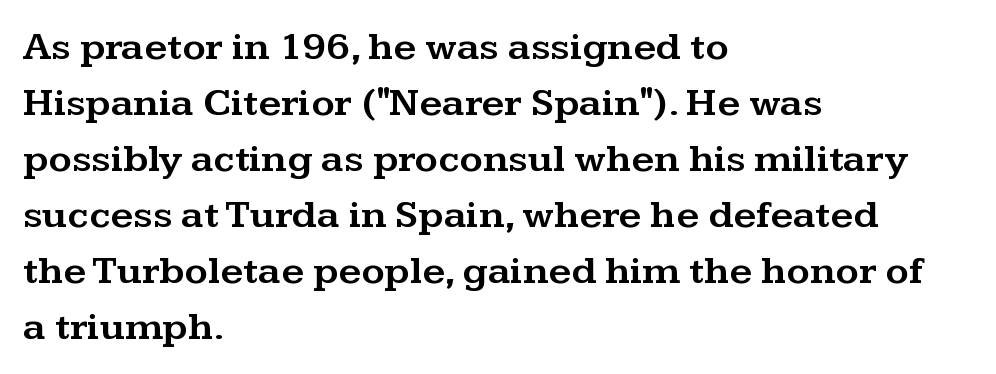
The image shows 40 px wide serif type, upright; set left-aligned, normal line spacing (1.4x), normal letter spacing, not underlined; medium stroke contrast and a medium x-height.
